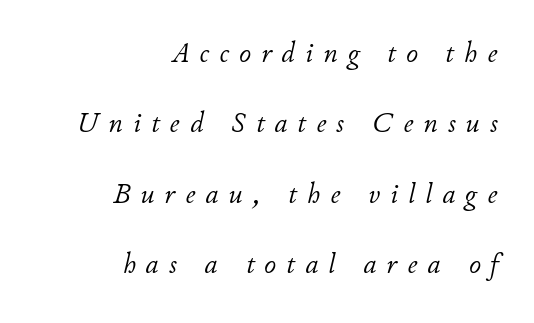
Proportional: the letters do not fall into vertical columns. Italic: yes, the glyphs are oblique. Plain, unruled lines of type. The block of text is sparse from top to bottom, with ample space between rows. The rendering anchors every line to the right-hand side.
